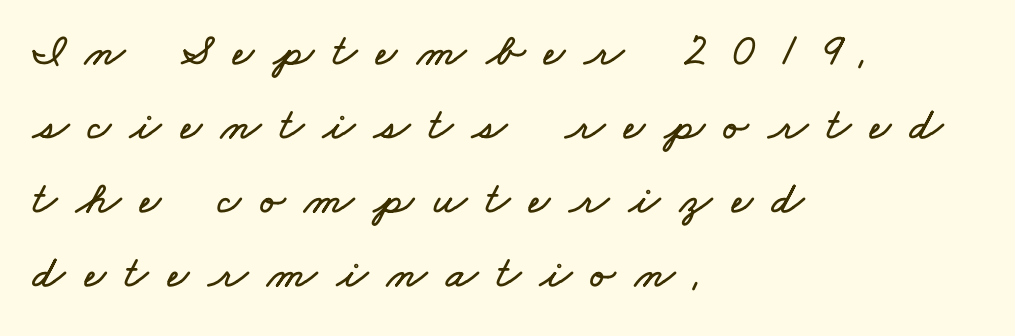
Is there much room between lines? A standard amount, neither cramped nor airy. The foot of each line stays bare and open. Typeset ragged right — the left edge is the straight one. The tracking jumps out immediately: characters are airy and widely separated. Is this a fixed-width face? No — the glyphs have proportional, varying widths.
